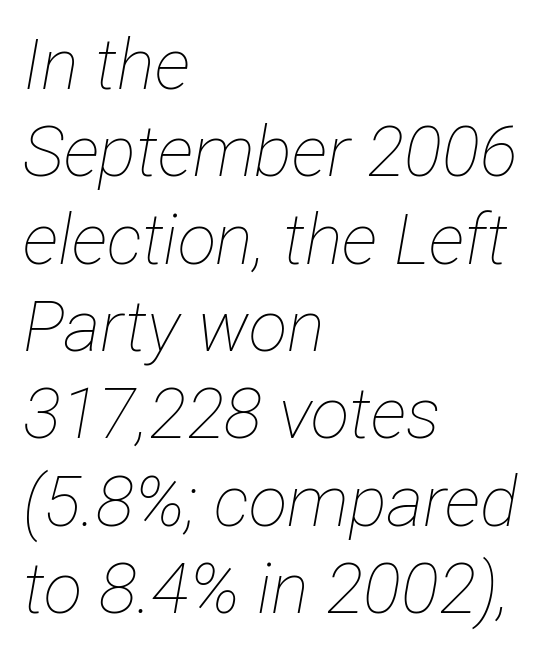
Q: Is the text bold? A: No.
Q: Is the text italic (slanted)? A: Yes, it leans right by about 12 degrees.
Q: Is the text underlined? A: No.
Q: How is the paragraph aligned? A: Left-aligned.
Q: Is the spacing between letters normal or unusually wide? A: Normal.
Q: Width (condensed, normal, or wide)? A: Condensed.
Q: Stroke contrast? A: Low.
Q: x-height? A: Medium.
Q: Monospaced? A: No.
